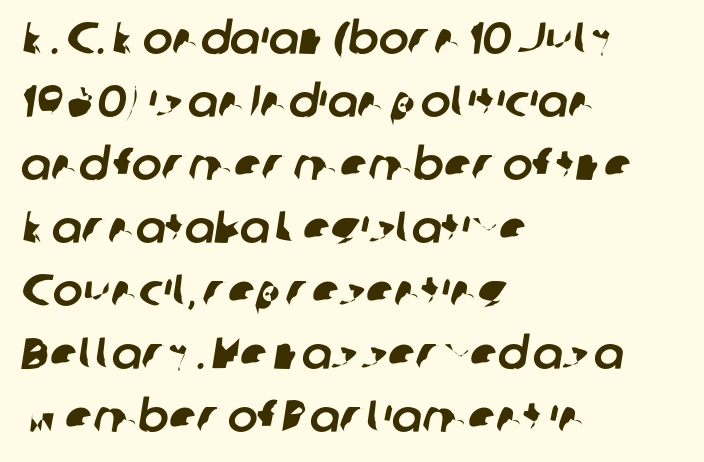
The image shows 45 px sans-serif type; set left-aligned, normal line spacing (1.4x), normal letter spacing, not underlined; low stroke contrast and a medium x-height.
